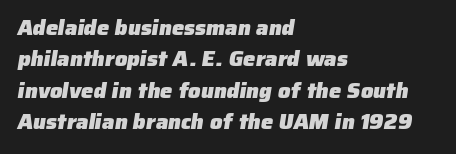
Students, this is bold: see how much ink each stroke carries. A typesetter would call this leading conventional body-copy spacing. A classic flush-left, rag-right setting is used for this passage. Does extra space separate the letters? No, they use regular spacing.
